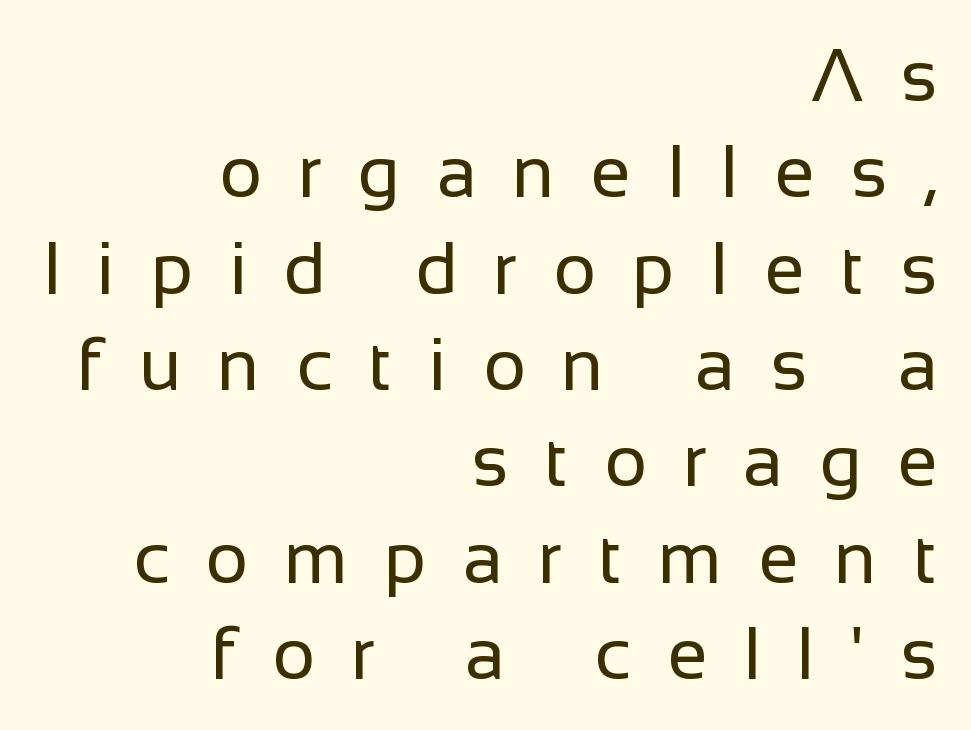
{"serif": "no", "italic": "no", "bold": "no", "weight": "regular", "width": "normal", "stroke_contrast": "low", "x_height": "medium", "monospaced": "no", "underline": "no", "align": "right", "line_spacing": "normal", "line_spacing_ratio": 1.32, "letter_spacing": "wide", "letter_spacing_em": 0.49, "glyph_px": 73}
